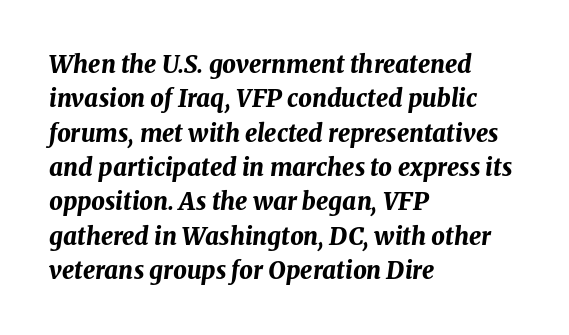
{"italic": "yes", "lean": "right", "slant_degrees": 8, "bold": "yes", "underline": "no", "align": "left", "line_spacing": "normal", "line_spacing_ratio": 1.43, "letter_spacing": "normal", "letter_spacing_em": 0.0, "glyph_px": 24}
